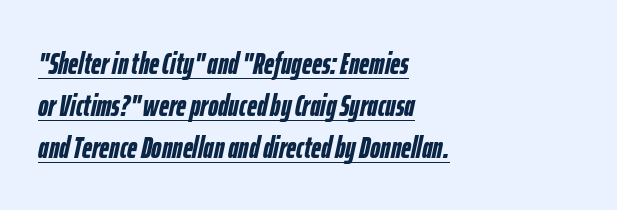
{"italic": "yes", "lean": "right", "slant_degrees": 12, "bold": "yes", "weight": "semibold", "width": "condensed", "stroke_contrast": "low", "x_height": "medium", "monospaced": "no", "underline": "yes", "align": "left", "line_spacing": "normal", "line_spacing_ratio": 1.35, "letter_spacing": "normal", "letter_spacing_em": 0.0, "glyph_px": 31}
